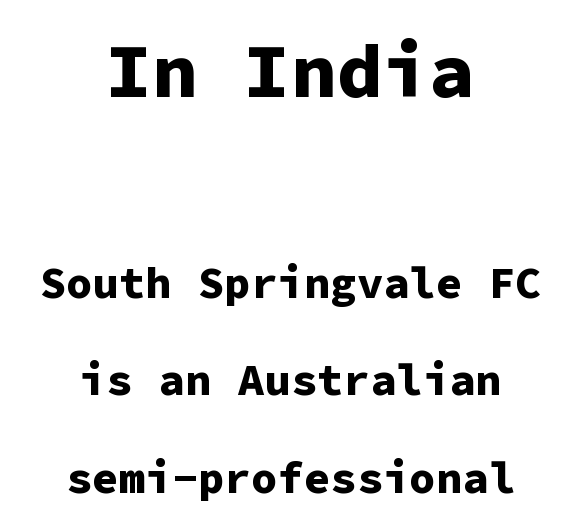
{"serif": "no", "italic": "no", "bold": "yes", "weight": "bold", "width": "normal", "stroke_contrast": "low", "x_height": "medium", "monospaced": "yes", "underline": "no", "align": "center", "line_spacing": "loose", "line_spacing_ratio": 2.22, "letter_spacing": "normal", "letter_spacing_em": 0.0, "larger_block": "first", "size_ratio": 1.75, "glyph_px": 77}
